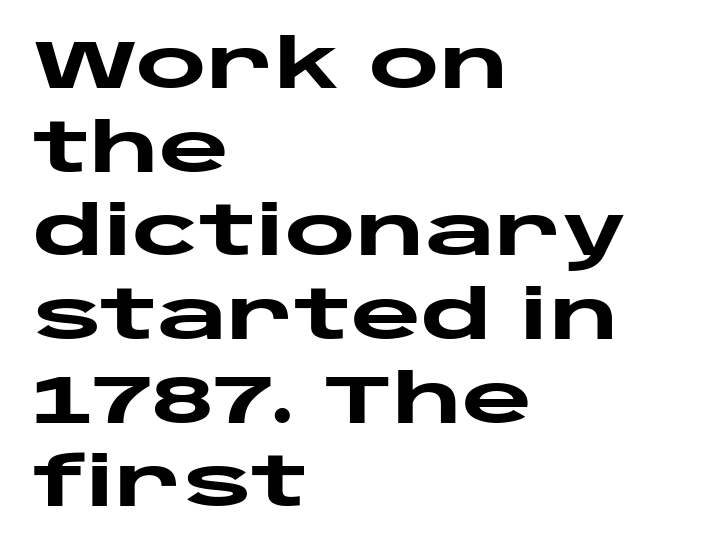
Q: Is the text bold? A: Yes.
Q: Is the text italic (slanted)? A: No, it is upright.
Q: Is the typeface a serif or a sans-serif typeface? A: Sans-serif.
Q: Is the text underlined? A: No.
Q: How is the paragraph aligned? A: Left-aligned.
Q: Is the spacing between letters normal or unusually wide? A: Normal.
Q: Width (condensed, normal, or wide)? A: Wide.
Q: Stroke contrast? A: Low.
Q: x-height? A: Large.
Q: Monospaced? A: No.
